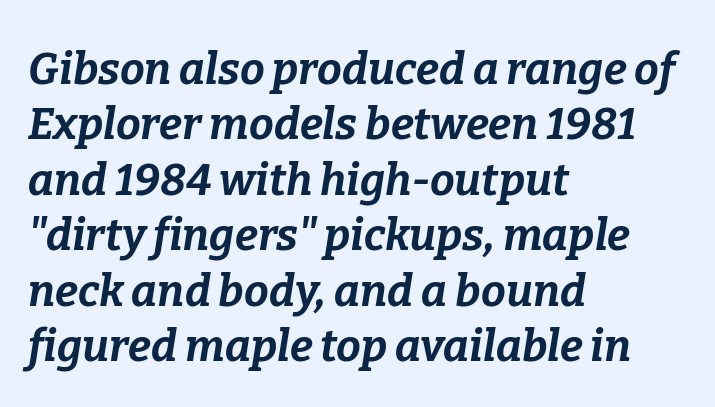
Q: Is the text bold? A: Yes.
Q: Is the text italic (slanted)? A: Yes, it leans right by about 9 degrees.
Q: Is the text underlined? A: No.
Q: How is the paragraph aligned? A: Left-aligned.
Q: Is the spacing between letters normal or unusually wide? A: Normal.
Q: Is the spacing between lines tight, normal or loose? A: Normal.
Q: Width (condensed, normal, or wide)? A: Normal.
Q: Stroke contrast? A: Low.
Q: x-height? A: Medium.
Q: Monospaced? A: No.
